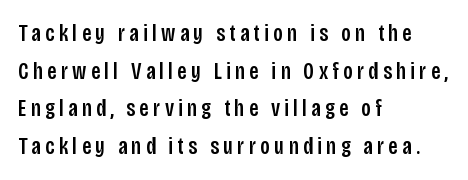
The image shows 24 px text type, upright; set left-aligned, normal line spacing (1.57x), not underlined.
